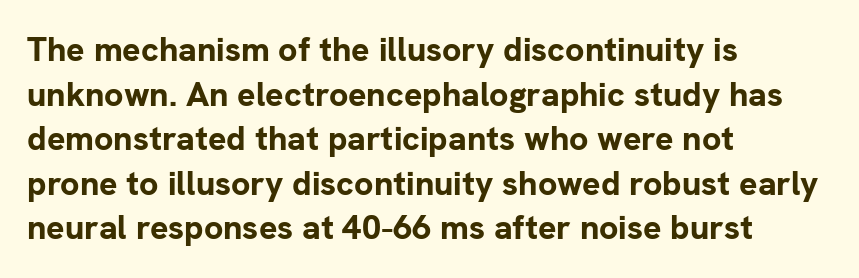
This rendering uses left alignment, leaving the right contour irregular. The line texture is even and compact thanks to regular tracking. You could not count columns in this text — the font is proportionally spaced. Caption: bold face, heavy strokes.
